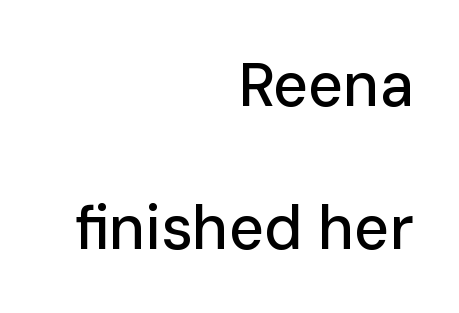
Here the designer chose a conventional face with non-uniform glyph widths. A typesetter would label this face a sans. Anything drawn beneath the words? Only blank space. What's the leading like? Stretched, with rows far apart. No extra tracking has been applied to these lines.
